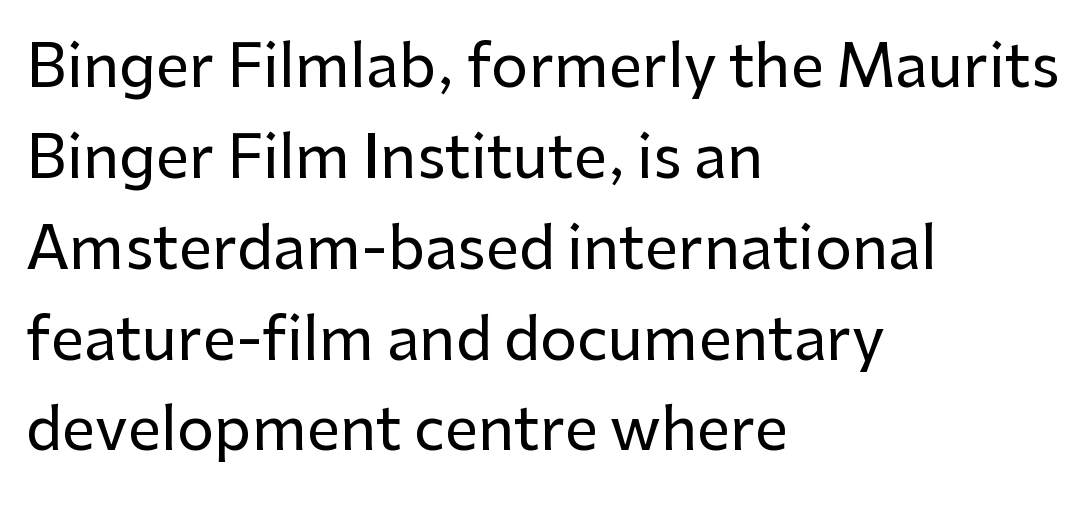
A roman cut, with each character standing at attention. Interline gaps are of average width in this sample. The passage shown has conventional tracking throughout. Does the copy run flush right? No — it runs flush left. Bare-footed words on every line.
